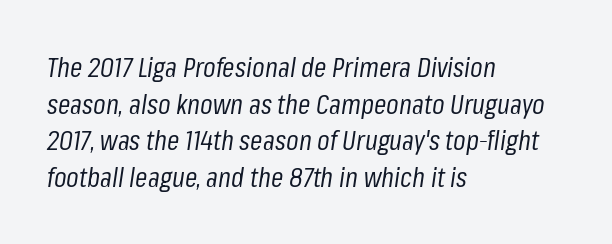
{"italic": "yes", "lean": "right", "slant_degrees": 8, "bold": "no", "weight": "regular", "width": "condensed", "stroke_contrast": "low", "x_height": "medium", "monospaced": "no", "underline": "no", "align": "left", "line_spacing": "normal", "line_spacing_ratio": 1.31, "letter_spacing": "normal", "letter_spacing_em": 0.0, "glyph_px": 28}
